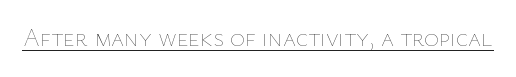
Q: Is the text bold? A: No.
Q: Is the text italic (slanted)? A: No, it is upright.
Q: Is the text underlined? A: Yes.
Q: Is the spacing between letters normal or unusually wide? A: Normal.
